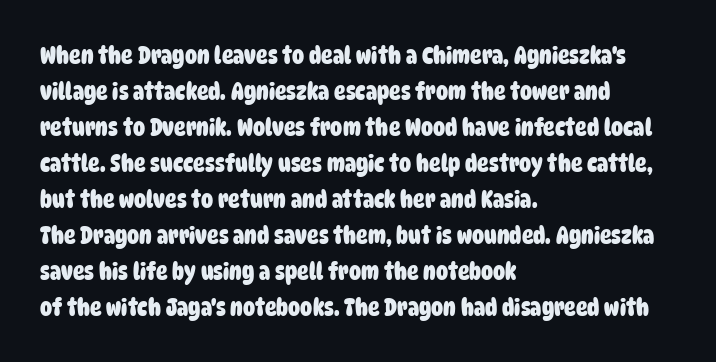
{"bold": "yes", "underline": "no", "align": "left", "line_spacing": "normal", "line_spacing_ratio": 1.5, "letter_spacing": "normal", "letter_spacing_em": 0.0, "glyph_px": 24}
